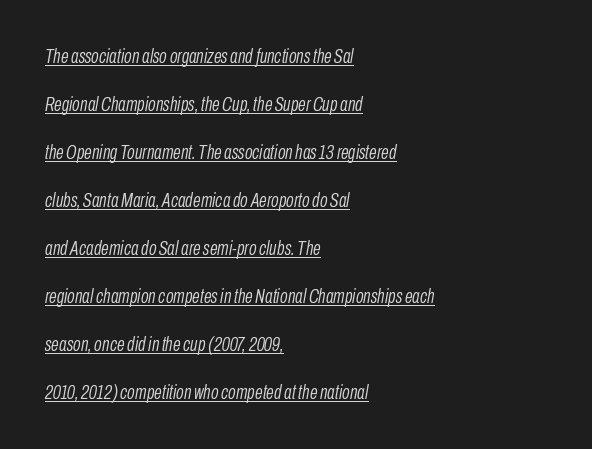
The image shows 20 px text type, italic (leaning right); set left-aligned, loose line spacing (2.4x), normal letter spacing, underlined.
